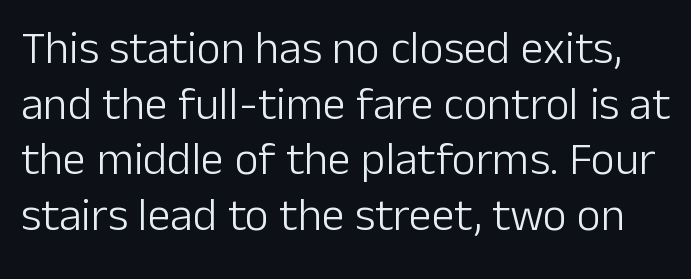
The image shows 46 px light sans-serif type, upright; set line spacing 1.21x, normal letter spacing, not underlined; low stroke contrast and a medium x-height.
